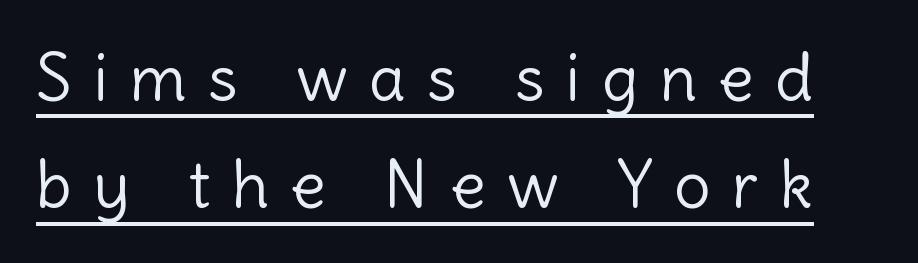
When letters stand straight like this, we call the style roman or upright. Spacing verdict: proportional, widths tailored to each character. Honestly, the row spacing looks completely unremarkable. The face looks like a standard text weight, possibly lighter. Observe the absence of serifs on each vertical stroke in this sample.
